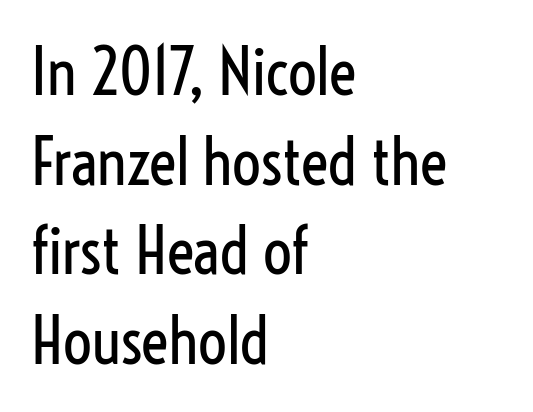
Q: Is the text bold? A: No.
Q: Is the text italic (slanted)? A: No, it is upright.
Q: Is the typeface a serif or a sans-serif typeface? A: Sans-serif.
Q: Is the text underlined? A: No.
Q: How is the paragraph aligned? A: Left-aligned.
Q: Is the spacing between letters normal or unusually wide? A: Normal.
Q: Is the spacing between lines tight, normal or loose? A: Normal.
Q: Width (condensed, normal, or wide)? A: Condensed.
Q: Stroke contrast? A: Low.
Q: x-height? A: Medium.
Q: Monospaced? A: No.
